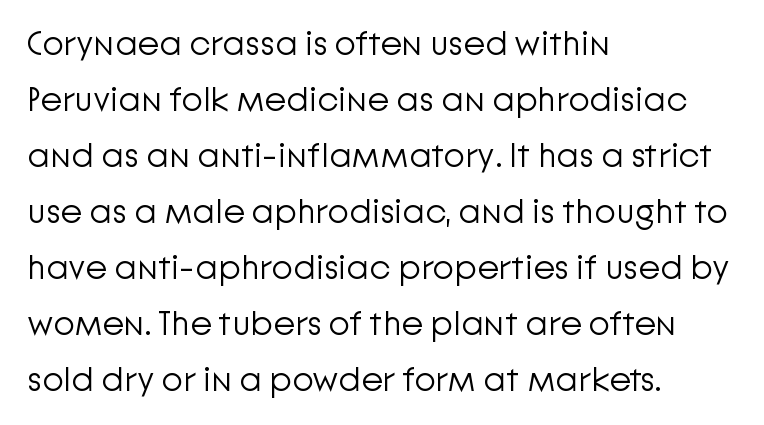
Q: Is the text bold? A: No.
Q: Is the text italic (slanted)? A: No, it is upright.
Q: Is the typeface a serif or a sans-serif typeface? A: Sans-serif.
Q: Is the text underlined? A: No.
Q: How is the paragraph aligned? A: Left-aligned.
Q: Is the spacing between letters normal or unusually wide? A: Normal.
Q: Is the spacing between lines tight, normal or loose? A: Normal.
Q: Width (condensed, normal, or wide)? A: Normal.
Q: Stroke contrast? A: Low.
Q: x-height? A: Medium.
Q: Monospaced? A: No.
